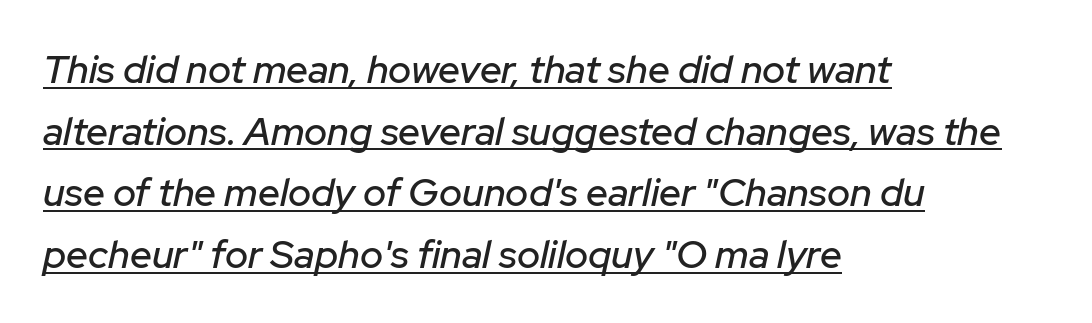
Does the copy run flush right? No — it runs flush left. These lines are rendered in a variable-pitch font. Italic: yes, the glyphs are oblique. Reading down the column, the eye jumps a familiar distance to each next line. Compared with typical body copy, the letter spacing here is the same.
